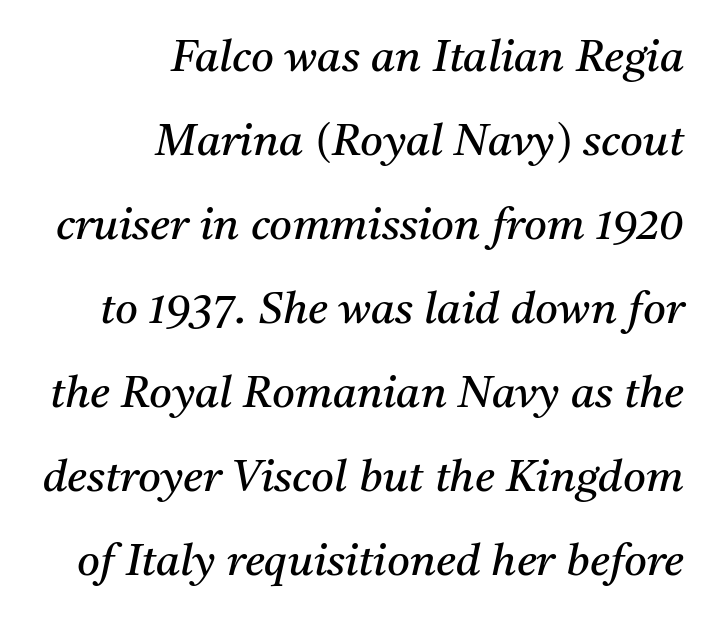
The image shows 44 px regular-weight serif type, italic (leaning right); set right-aligned, loose line spacing (1.91x), normal letter spacing, not underlined; medium stroke contrast and a medium x-height.
